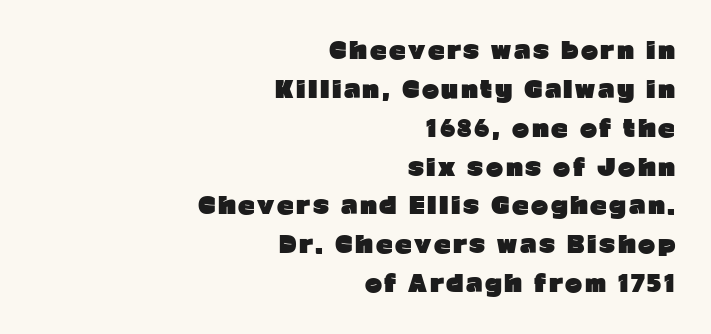
Evenly set lines give the paragraph a standard silhouette. Descender tails drop into unmarked territory. Characters remain perfectly vertical along every line. Horizontally, the lines are justified to the trailing edge only.
